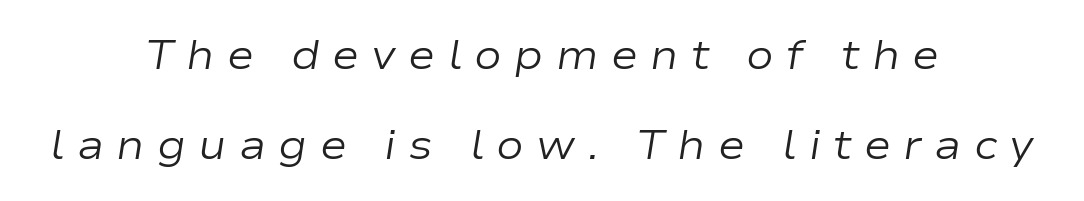
Q: Is the text bold? A: No.
Q: Is the text italic (slanted)? A: Yes, it leans right by about 9 degrees.
Q: Is the text underlined? A: No.
Q: How is the paragraph aligned? A: Centered.
Q: Is the spacing between letters normal or unusually wide? A: Unusually wide.
Q: Is the spacing between lines tight, normal or loose? A: Loose.
Q: Width (condensed, normal, or wide)? A: Wide.
Q: Stroke contrast? A: Low.
Q: x-height? A: Medium.
Q: Monospaced? A: No.
